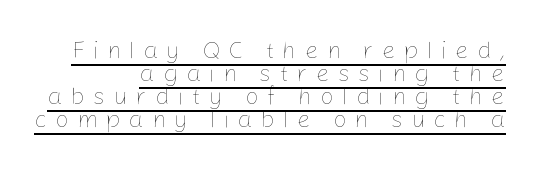
The image shows 24 px text type, upright; set right-aligned, tight line spacing (0.96x), unusually wide letter spacing (+0.34 em), underlined.
